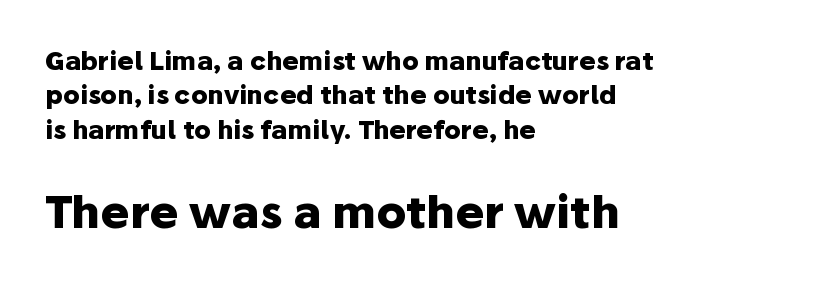
Q: Is the text bold? A: Yes.
Q: Is the text italic (slanted)? A: No, it is upright.
Q: Is the typeface a serif or a sans-serif typeface? A: Sans-serif.
Q: Is the text underlined? A: No.
Q: How is the paragraph aligned? A: Left-aligned.
Q: Is the spacing between letters normal or unusually wide? A: Normal.
Q: Is the spacing between lines tight, normal or loose? A: Normal.
Q: Which block of text is set in a larger size, the first (top) or the second (bottom)? A: The second (bottom) one.
Q: Width (condensed, normal, or wide)? A: Normal.
Q: Stroke contrast? A: Low.
Q: x-height? A: Medium.
Q: Monospaced? A: No.
